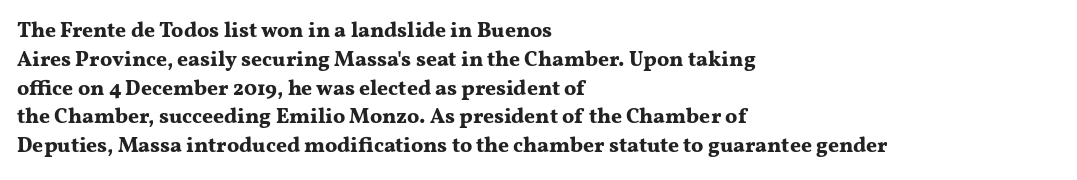
{"italic": "no", "bold": "yes", "underline": "no", "align": "left", "line_spacing": "normal", "line_spacing_ratio": 1.37, "letter_spacing": "normal", "letter_spacing_em": 0.0, "glyph_px": 21}
